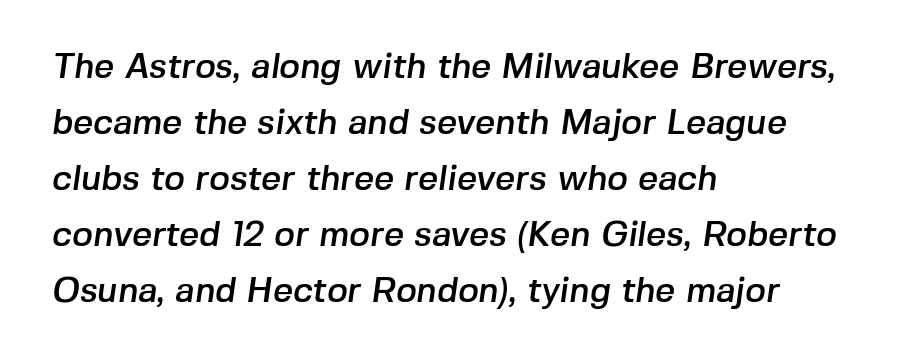
The image shows 35 px sans-serif type; set left-aligned, normal line spacing (1.6x), normal letter spacing, not underlined; low stroke contrast and a medium x-height.
